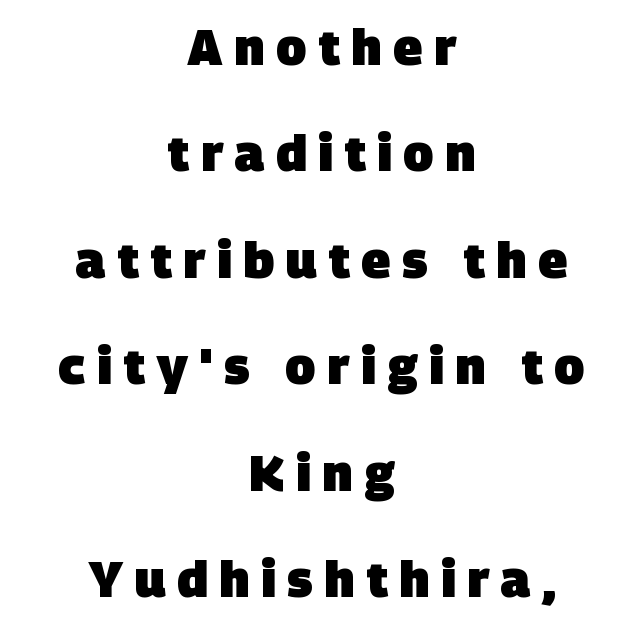
Letters rest on an invisible, unmarked baseline. Does the type have serifs? No, each stem ends abruptly. The paragraph has two soft edges and a firm central axis. Spacing verdict: proportional, widths tailored to each character.
